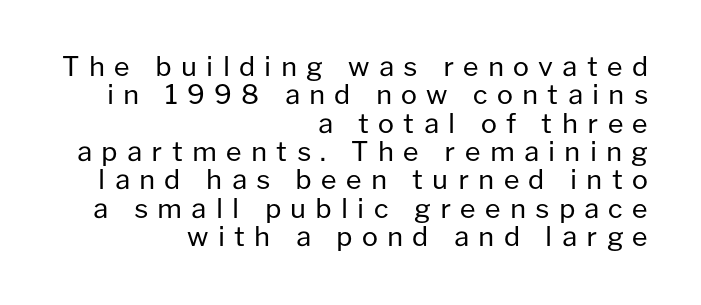
The image shows 27 px text type, upright; set right-aligned, tight line spacing (1.05x), unusually wide letter spacing (+0.34 em), not underlined.
